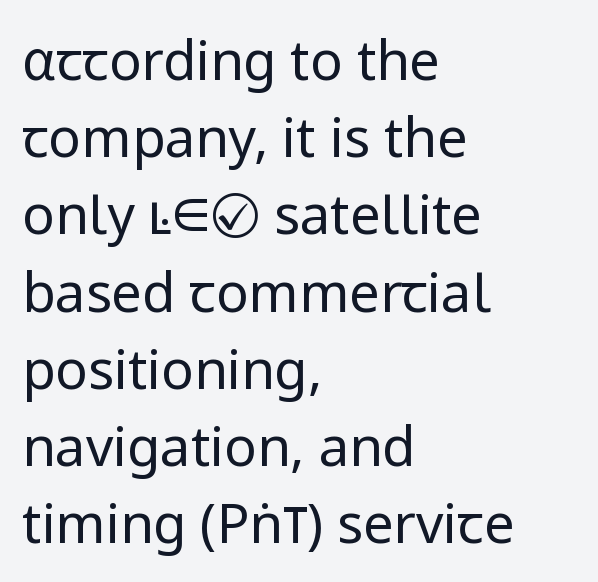
Q: Is the text bold? A: No.
Q: Is the text italic (slanted)? A: No, it is upright.
Q: Is the typeface a serif or a sans-serif typeface? A: Sans-serif.
Q: Is the text underlined? A: No.
Q: How is the paragraph aligned? A: Left-aligned.
Q: Is the spacing between letters normal or unusually wide? A: Normal.
Q: Is the spacing between lines tight, normal or loose? A: Normal.
Q: Width (condensed, normal, or wide)? A: Normal.
Q: Stroke contrast? A: Low.
Q: x-height? A: Medium.
Q: Monospaced? A: No.
